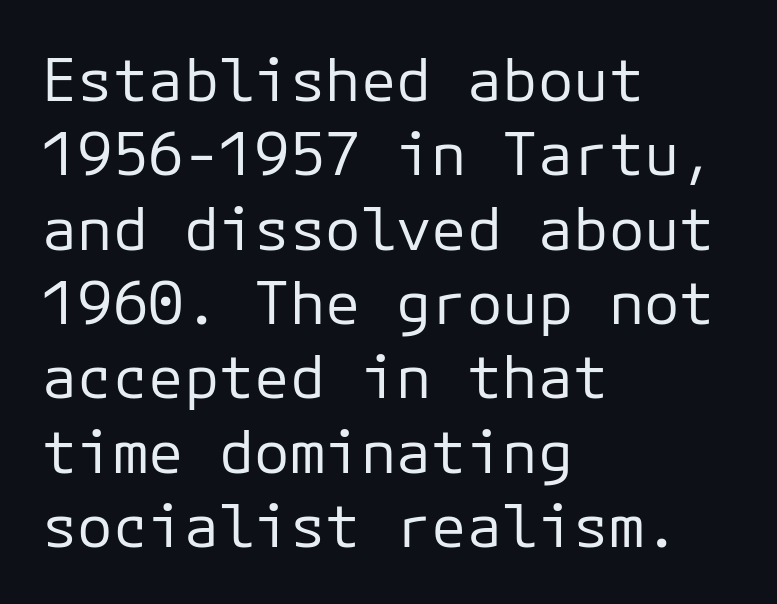
The image shows 59 px regular-weight sans-serif type, upright, monospaced; set left-aligned, normal line spacing (1.26x), normal letter spacing, not underlined; low stroke contrast and a medium x-height.
